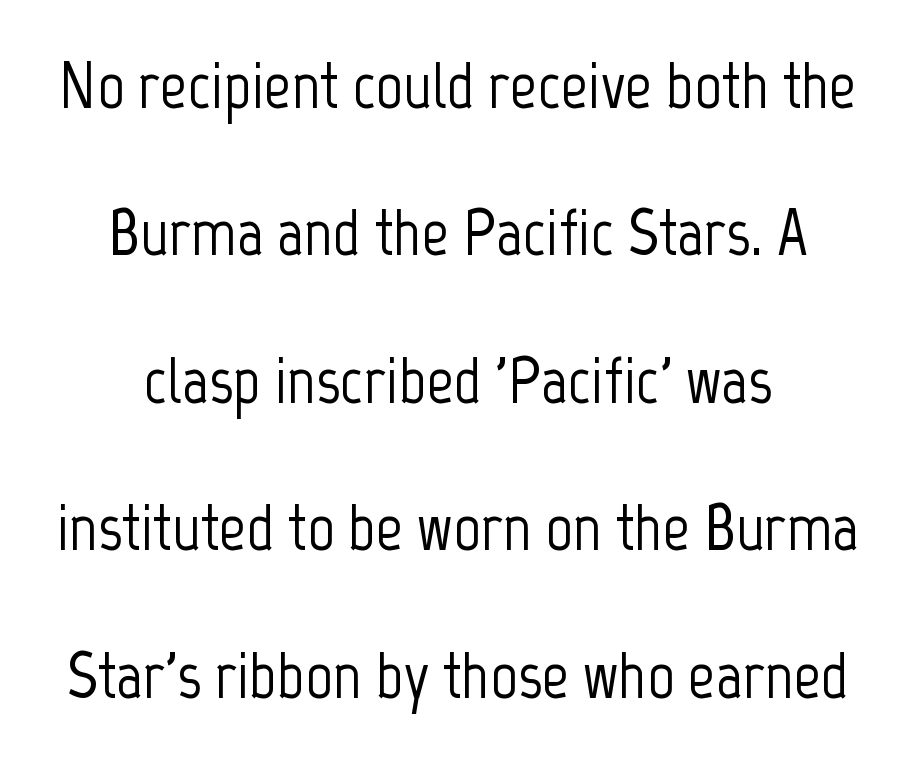
Here the designer chose a conventional face with non-uniform glyph widths. Serifs: no, the terminals of the letterforms are clean. The glyphs are unaccompanied by any horizontal stroke below them. A roman cut, with each character standing at attention. The rendering uses a large line-height, opening up the rows.
